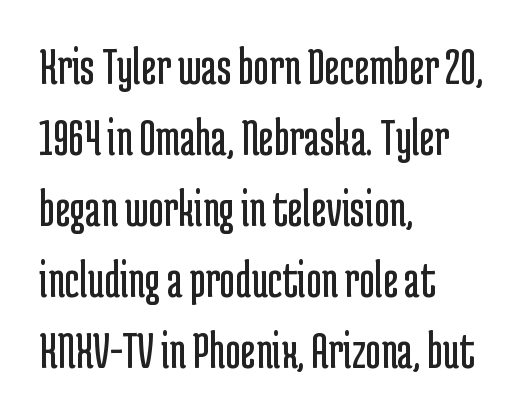
The image shows 53 px regular-weight, condensed sans-serif type, upright; set left-aligned, normal line spacing (1.34x), normal letter spacing, not underlined; low stroke contrast and a medium x-height.
